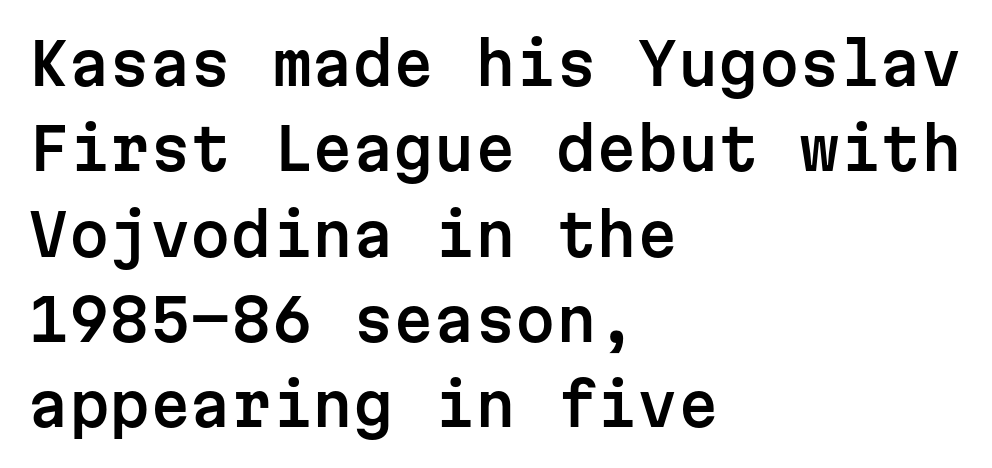
{"serif": "no", "italic": "no", "width": "normal", "stroke_contrast": "low", "x_height": "medium", "monospaced": "yes", "underline": "no", "align": "left", "line_spacing": "normal", "line_spacing_ratio": 1.47, "letter_spacing": "normal", "letter_spacing_em": 0.0, "glyph_px": 58}
